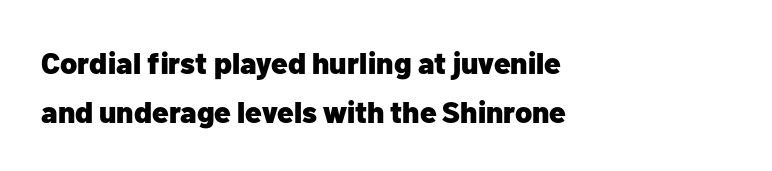
The image shows 30 px heavy sans-serif type, upright; set left-aligned, normal line spacing (1.63x), normal letter spacing, not underlined; low stroke contrast and a medium x-height.
